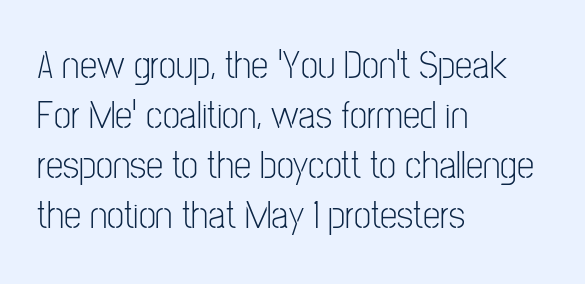
{"serif": "no", "italic": "no", "bold": "no", "weight": "light", "width": "condensed", "stroke_contrast": "low", "x_height": "medium", "monospaced": "no", "underline": "no", "align": "left", "line_spacing": "normal", "line_spacing_ratio": 1.28, "letter_spacing": "normal", "letter_spacing_em": 0.0, "glyph_px": 39}
